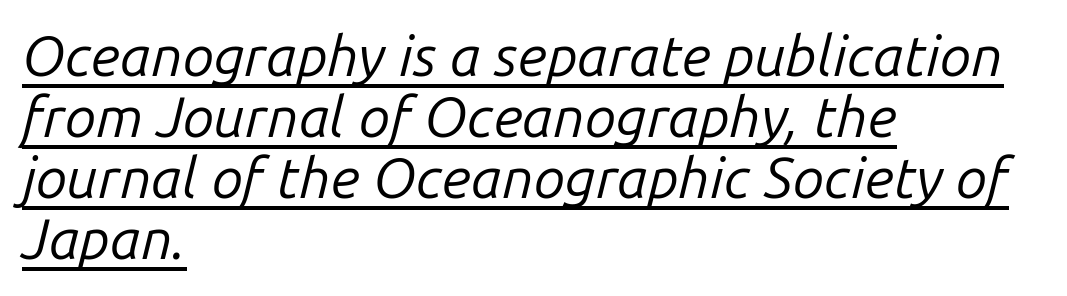
Note the varied advance widths — an 'i' is clearly narrower than an 'm'. The face used here appears with an underline applied. The horizontal fit of the characters is conventional and even. The cut favours lightness, reaching ordinary text weight at its darkest.
